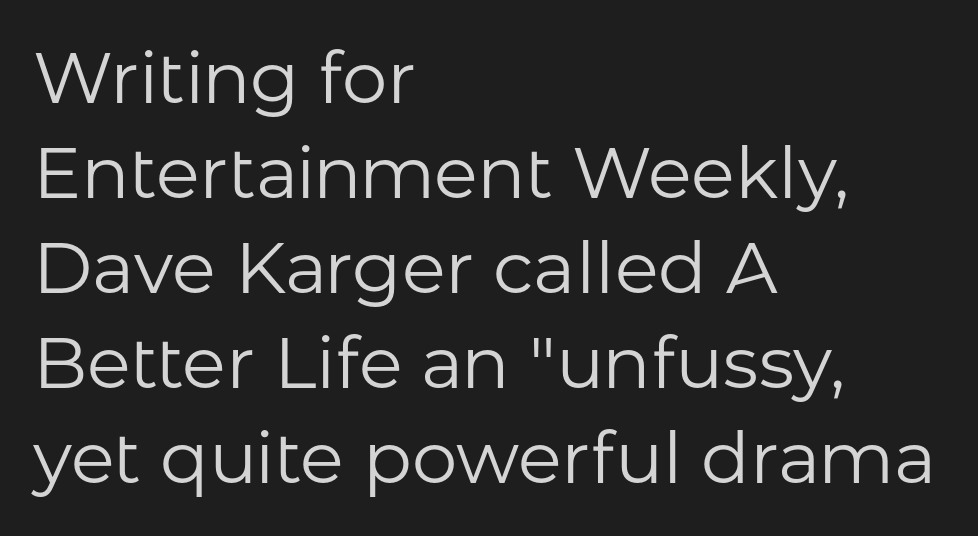
Q: Is the text bold? A: No.
Q: Is the text italic (slanted)? A: No, it is upright.
Q: Is the typeface a serif or a sans-serif typeface? A: Sans-serif.
Q: Is the text underlined? A: No.
Q: How is the paragraph aligned? A: Left-aligned.
Q: Is the spacing between letters normal or unusually wide? A: Normal.
Q: Is the spacing between lines tight, normal or loose? A: Normal.
Q: Width (condensed, normal, or wide)? A: Normal.
Q: Stroke contrast? A: Low.
Q: x-height? A: Medium.
Q: Monospaced? A: No.
